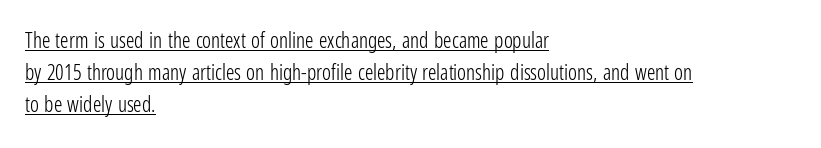
Inter-character spacing is left at the font's built-in metrics. Layout note: lines flush left. Students, observe: this is what conventionally led text looks like. You can tell it's not italic because the verticals are truly vertical.
